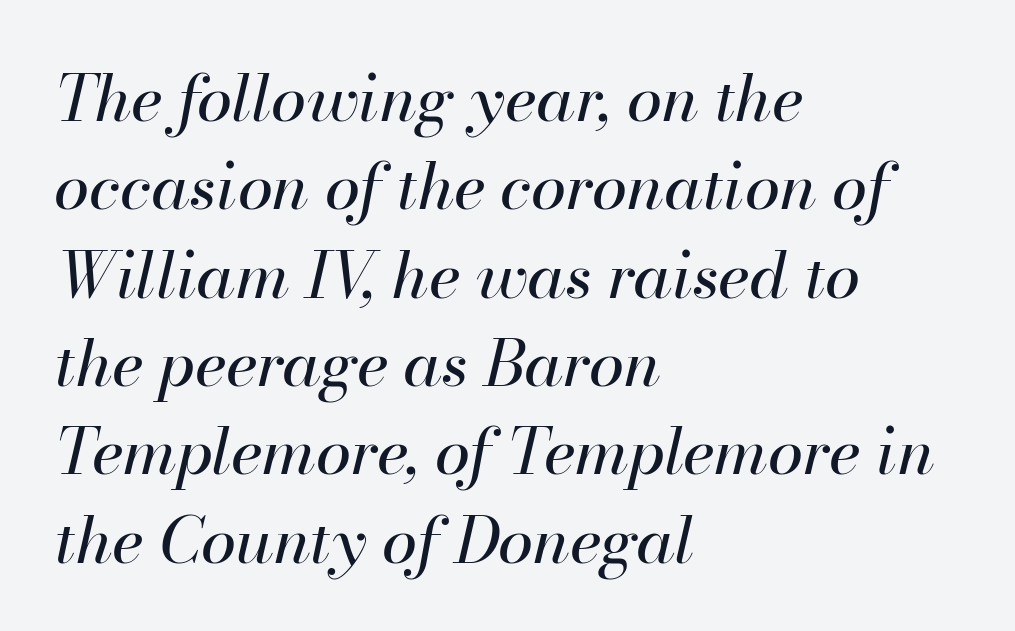
Q: Is the text bold? A: No.
Q: Is the text italic (slanted)? A: Yes, it leans right by about 13 degrees.
Q: Is the text underlined? A: No.
Q: How is the paragraph aligned? A: Left-aligned.
Q: Is the spacing between letters normal or unusually wide? A: Normal.
Q: Is the spacing between lines tight, normal or loose? A: Normal.
Q: Width (condensed, normal, or wide)? A: Normal.
Q: Stroke contrast? A: High.
Q: x-height? A: Small.
Q: Monospaced? A: No.
